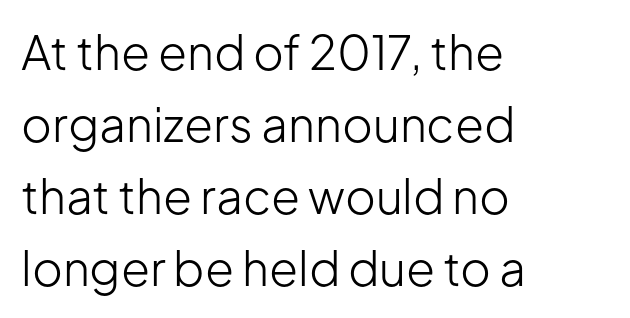
The face looks like a standard text weight, possibly lighter. The passage shown is typed in a proportional face where columns would drift. The space directly below the letters is spotless. Short and long lines alike share a common starting point at left. The space between consecutive lines is moderate.
